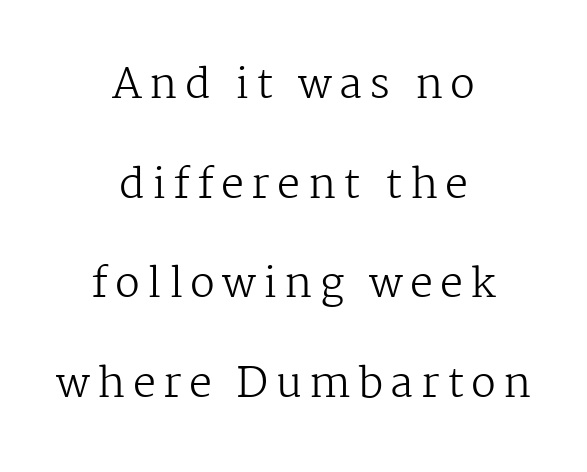
{"serif": "yes", "italic": "no", "bold": "no", "weight": "regular", "width": "normal", "stroke_contrast": "medium", "x_height": "medium", "monospaced": "no", "underline": "no", "align": "center", "line_spacing": "loose", "line_spacing_ratio": 2.43, "glyph_px": 41}
